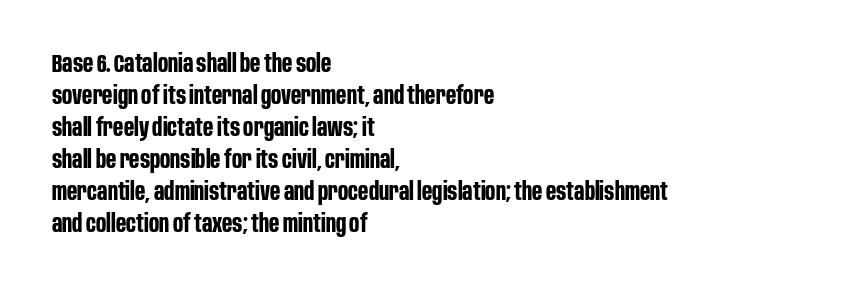
Q: Is the text bold? A: Yes.
Q: Is the text italic (slanted)? A: No, it is upright.
Q: Is the text underlined? A: No.
Q: How is the paragraph aligned? A: Left-aligned.
Q: Is the spacing between letters normal or unusually wide? A: Normal.
Q: Is the spacing between lines tight, normal or loose? A: Normal.
